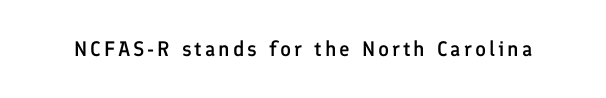
The image shows 21 px text type, upright; set not underlined.
